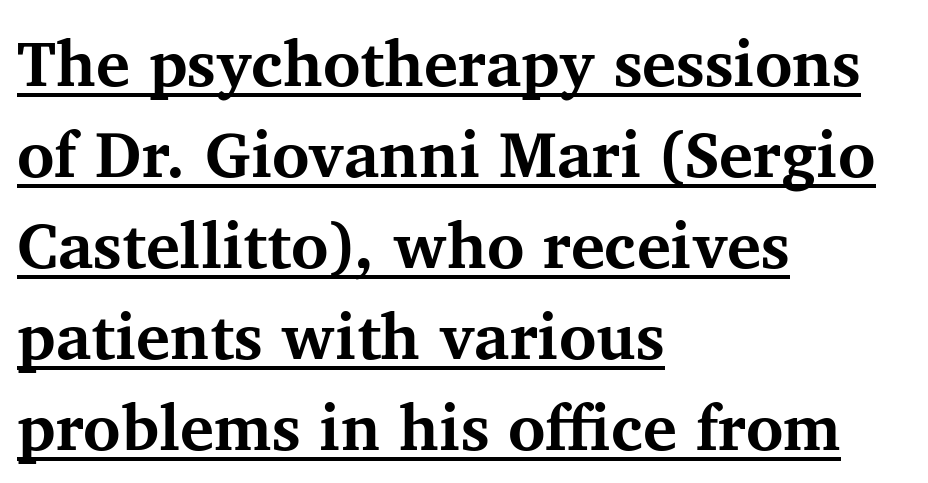
Evenly set lines give the paragraph a standard silhouette. Characters follow at the spacing the type designer built in. Chunky letters — that's bold for sure. Honestly, the underline is the first thing you notice here. The characters display serif detailing at their extremities.
